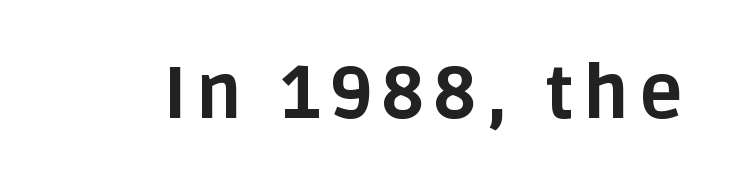
The image shows 74 px bold sans-serif type, upright; set not underlined; low stroke contrast and a large x-height.
